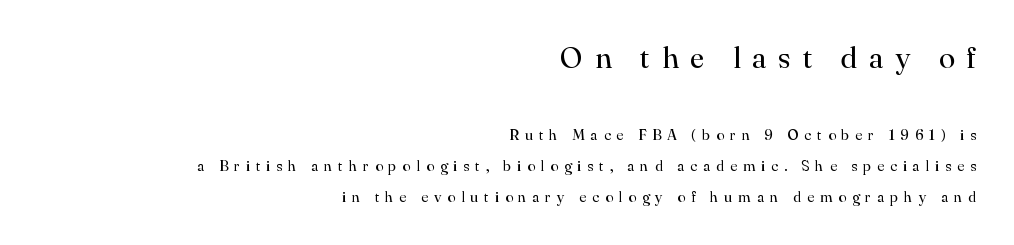
Q: Is the text bold? A: No.
Q: Is the text italic (slanted)? A: No, it is upright.
Q: Is the typeface a serif or a sans-serif typeface? A: Serif.
Q: Is the text underlined? A: No.
Q: How is the paragraph aligned? A: Right-aligned.
Q: Is the spacing between letters normal or unusually wide? A: Unusually wide.
Q: Is the spacing between lines tight, normal or loose? A: Loose.
Q: Which block of text is set in a larger size, the first (top) or the second (bottom)? A: The first (top) one.
Q: Width (condensed, normal, or wide)? A: Normal.
Q: Stroke contrast? A: High.
Q: x-height? A: Small.
Q: Monospaced? A: No.
